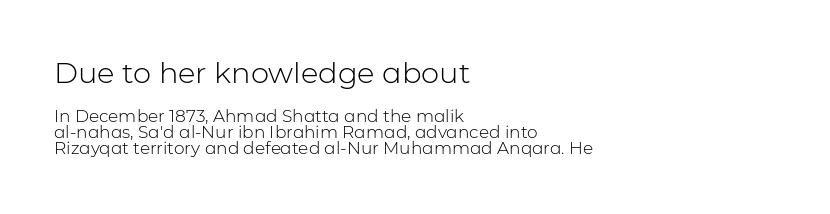
The face used here is proportionally spaced, like ordinary book or web type. Which chunk is bigger? The first one — the top block dwarfs the bottom. Does the leading feel generous? Not at all — it's pinched. Lines of text with bare space underneath. In terms of letterspacing, this is plain default setting. The weight would be labelled regular, book, light, or lighter still.
